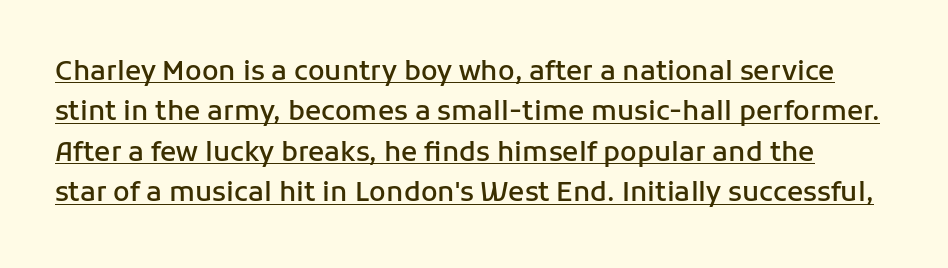
The image shows 27 px text type, upright; set normal line spacing (1.5x), normal letter spacing, underlined.
